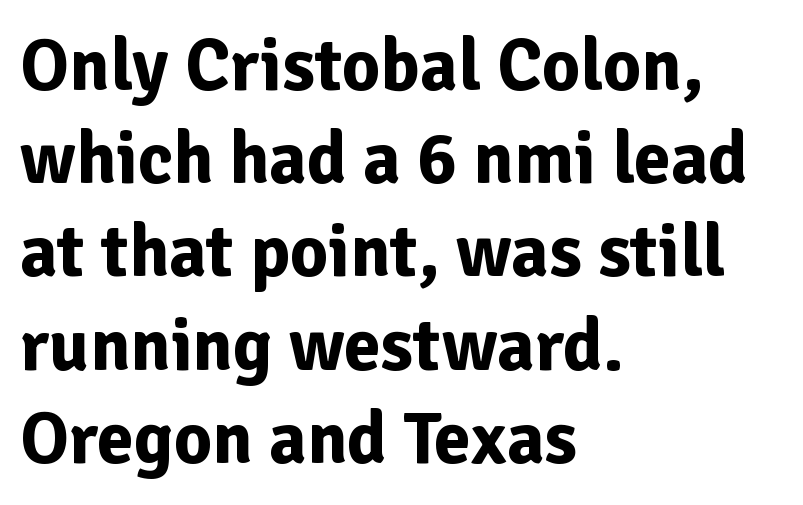
Standard letterfit; no display-style spreading of the glyphs. Nothing sits at the stroke ends, so this counts as sans-serif. Style check: upright. The paragraph has a hard left edge and a soft right edge. The lines sit at an ordinary, default distance from one another. Rule under the text: the space is simply empty.
